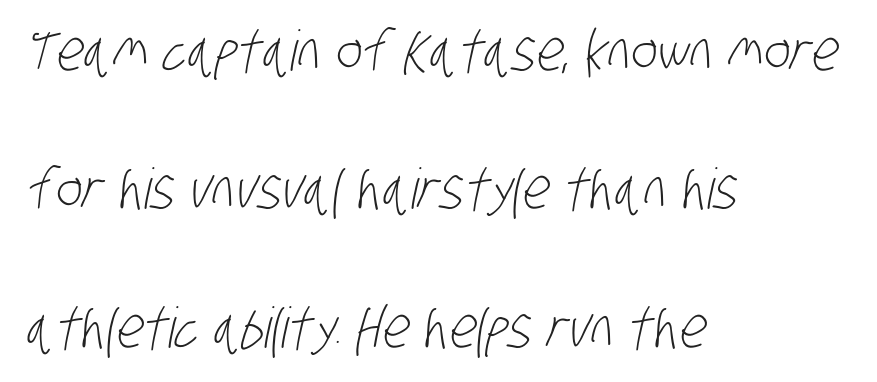
Line beginnings align vertically; line endings do not. Letterform terminals end flat and unadorned throughout the passage. If you measured baseline to baseline, you'd find a long distance. The face used here is proportionally spaced, like ordinary book or web type. Observe the ordinary spacing: letters are neighbours, not strangers. The letterforms sit at book weight or below.
